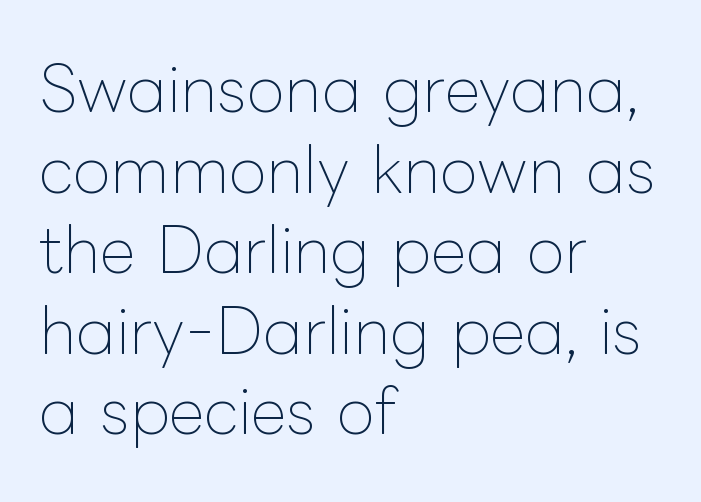
{"italic": "no", "bold": "no", "weight": "thin", "width": "normal", "stroke_contrast": "low", "x_height": "medium", "monospaced": "no", "underline": "no", "align": "left", "line_spacing": "normal", "line_spacing_ratio": 1.3, "letter_spacing": "normal", "letter_spacing_em": 0.0, "glyph_px": 62}
